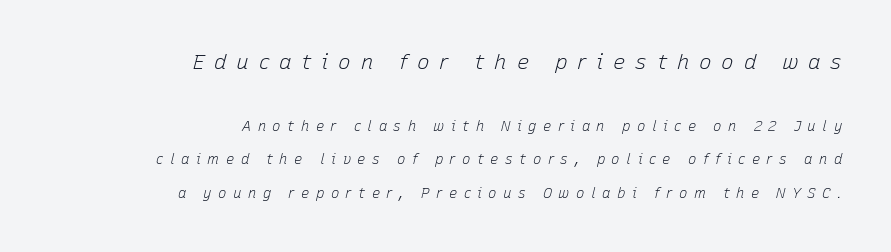
{"italic": "yes", "lean": "right", "slant_degrees": 15, "bold": "no", "underline": "no", "align": "right", "line_spacing": "loose", "line_spacing_ratio": 2.42, "letter_spacing": "wide", "letter_spacing_em": 0.46, "larger_block": "first", "size_ratio": 1.5, "glyph_px": 21}
